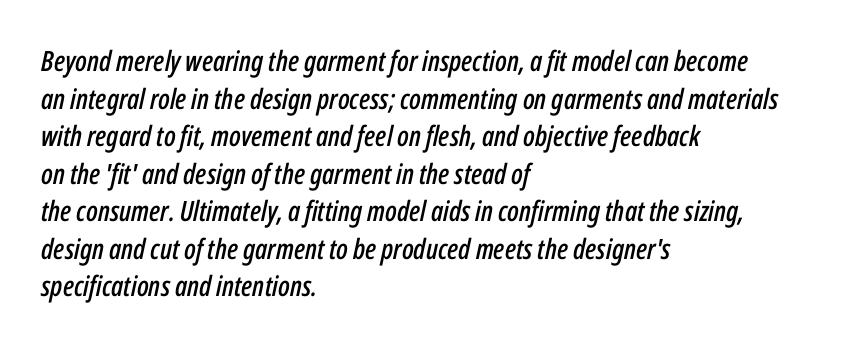
Short and long lines alike share a common starting point at left. Here the glyphs are tracked normally, forming tight word shapes. The baseline area is clear. Quick note: interline space is typical. This sample uses an oblique cut, with every glyph tilted off the vertical.
